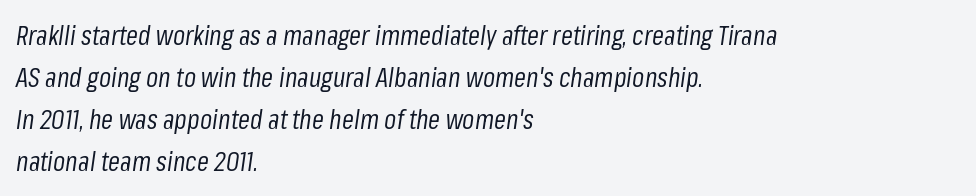
Q: Is the text bold? A: No.
Q: Is the text italic (slanted)? A: Yes, it leans right by about 8 degrees.
Q: Is the text underlined? A: No.
Q: How is the paragraph aligned? A: Left-aligned.
Q: Is the spacing between letters normal or unusually wide? A: Normal.
Q: Is the spacing between lines tight, normal or loose? A: Normal.
